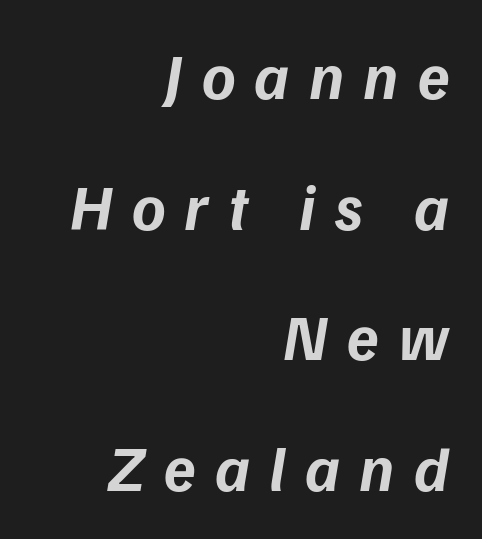
{"serif": "no", "bold": "yes", "weight": "bold", "width": "normal", "stroke_contrast": "low", "x_height": "medium", "monospaced": "no", "underline": "no", "align": "right", "line_spacing": "loose", "line_spacing_ratio": 2.04, "letter_spacing": "wide", "letter_spacing_em": 0.3, "glyph_px": 64}
